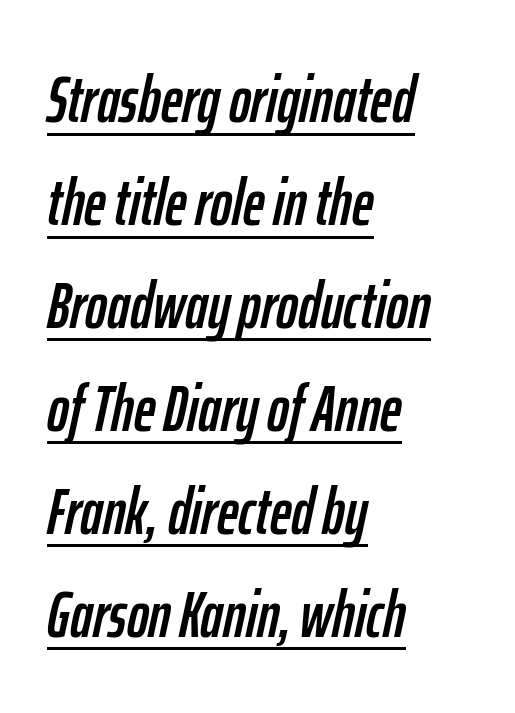
Q: Is the text italic (slanted)? A: Yes, it leans right by about 12 degrees.
Q: Is the text underlined? A: Yes.
Q: How is the paragraph aligned? A: Left-aligned.
Q: Is the spacing between letters normal or unusually wide? A: Normal.
Q: Is the spacing between lines tight, normal or loose? A: Normal.
Q: Width (condensed, normal, or wide)? A: Condensed.
Q: Stroke contrast? A: Low.
Q: x-height? A: Medium.
Q: Monospaced? A: No.
